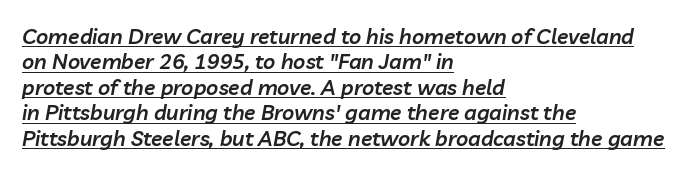
The image shows 21 px text type, italic (leaning right); set left-aligned, line spacing 1.21x, normal letter spacing, underlined.
